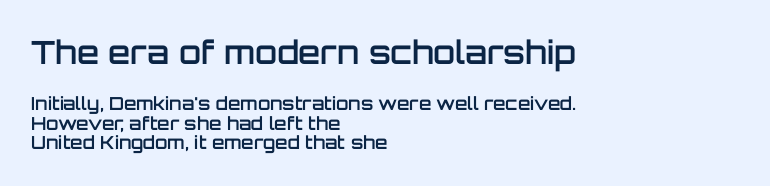
Is this a sans? Yes — the strokes have no serifs. Tall strokes in this sample are plumb rather than angled. Look at the stroke-to-counter ratio: somewhat heavy, a semibold. Teacher's note: observe the even left margin — that is flush-left alignment. The line texture is even and compact thanks to regular tracking. Just letters on the line, the space beneath them empty.
